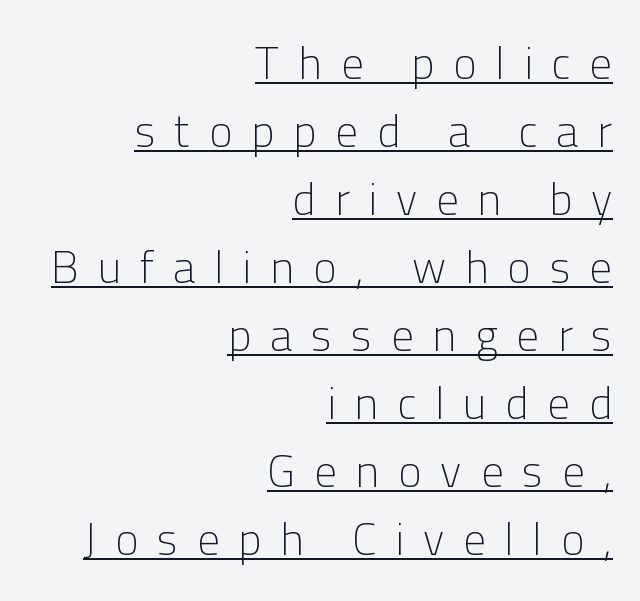
These lines were composed using upright roman letters. A student would call this right alignment; a typographer would say flush right, rag left. This reads as an unemphasized weight, regular at the heaviest. Proportional: the letters do not fall into vertical columns. Here the glyphs are tracked loosely, breaking word shapes into spaced letters. You can see a thin bar hugging the bottom of the glyphs.
